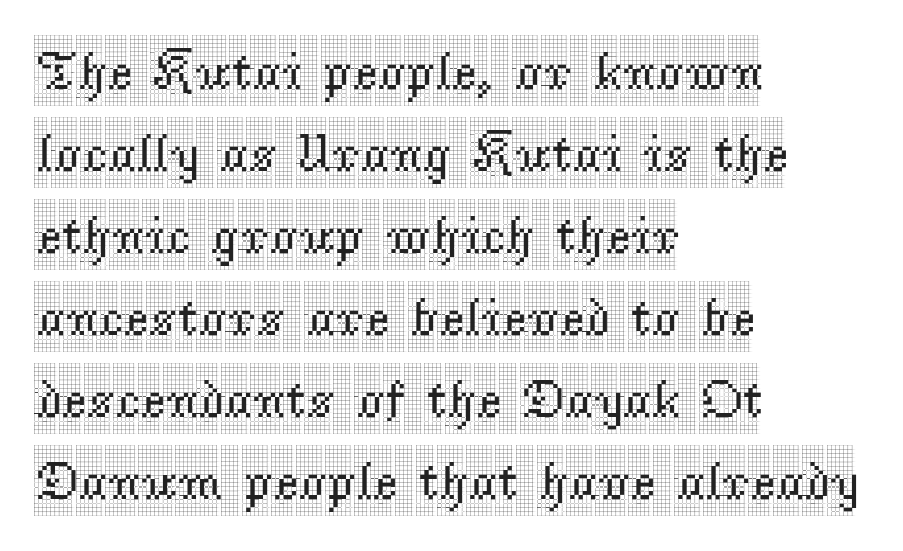
Q: Is the text italic (slanted)? A: No, it is upright.
Q: Is the typeface a serif or a sans-serif typeface? A: Serif.
Q: Is the text underlined? A: No.
Q: How is the paragraph aligned? A: Left-aligned.
Q: Is the spacing between letters normal or unusually wide? A: Normal.
Q: Is the spacing between lines tight, normal or loose? A: Normal.
Q: Width (condensed, normal, or wide)? A: Condensed.
Q: x-height? A: Large.
Q: Monospaced? A: No.
